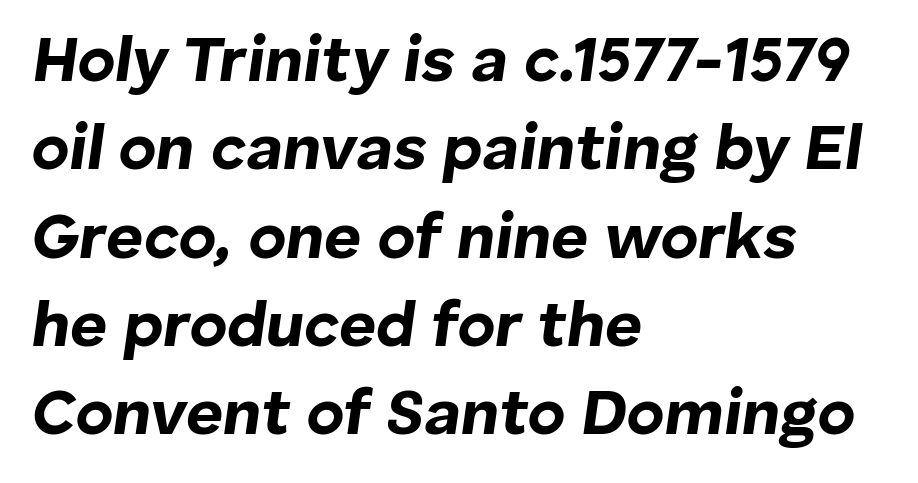
The image shows 64 px bold type, italic (leaning right); set left-aligned, normal line spacing (1.38x), normal letter spacing, not underlined; low stroke contrast and a medium x-height.
